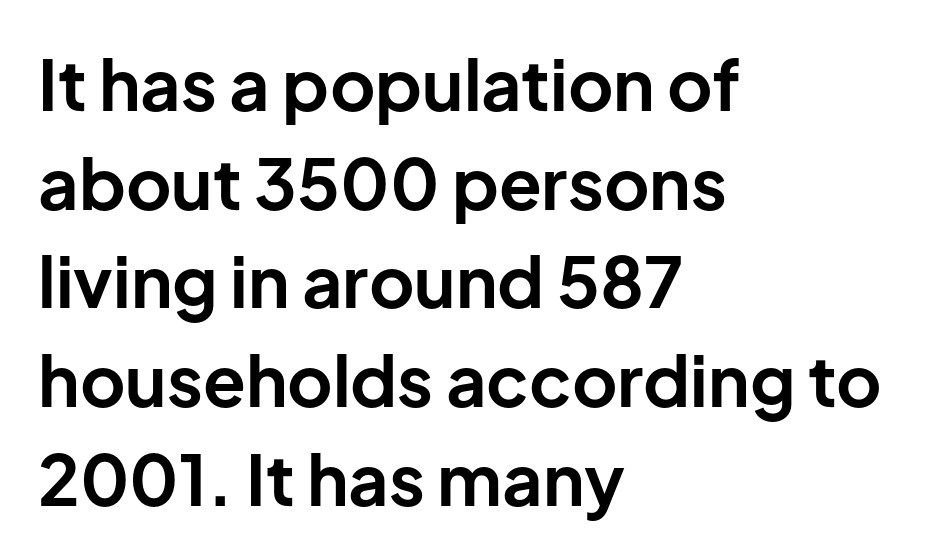
The image shows 70 px bold sans-serif type, upright; set left-aligned, normal line spacing (1.41x), normal letter spacing, not underlined; low stroke contrast and a medium x-height.
